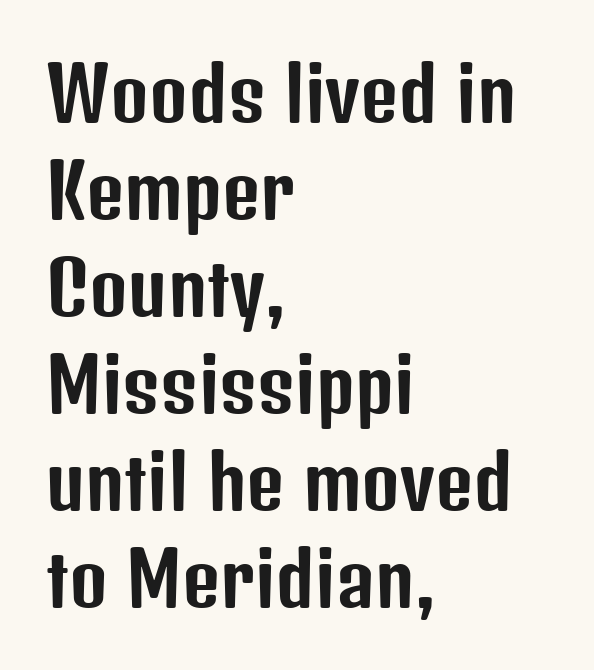
Q: Is the text italic (slanted)? A: No, it is upright.
Q: Is the typeface a serif or a sans-serif typeface? A: Sans-serif.
Q: Is the text underlined? A: No.
Q: How is the paragraph aligned? A: Left-aligned.
Q: Is the spacing between letters normal or unusually wide? A: Normal.
Q: Is the spacing between lines tight, normal or loose? A: Normal.
Q: Width (condensed, normal, or wide)? A: Condensed.
Q: Stroke contrast? A: Low.
Q: x-height? A: Medium.
Q: Monospaced? A: No.
